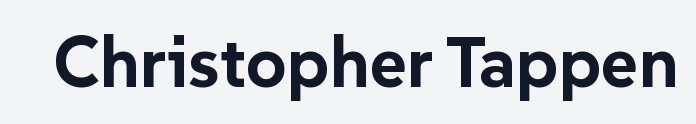
Q: Is the text bold? A: Yes.
Q: Is the text italic (slanted)? A: No, it is upright.
Q: Is the typeface a serif or a sans-serif typeface? A: Sans-serif.
Q: Is the text underlined? A: No.
Q: Is the spacing between letters normal or unusually wide? A: Normal.
Q: Width (condensed, normal, or wide)? A: Normal.
Q: Stroke contrast? A: Low.
Q: x-height? A: Medium.
Q: Monospaced? A: No.
